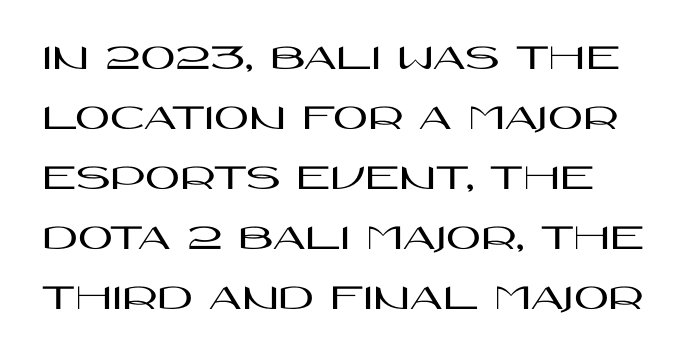
The image shows 38 px wide sans-serif type, upright; set normal line spacing (1.58x), normal letter spacing, not underlined; high stroke contrast and a large x-height.
